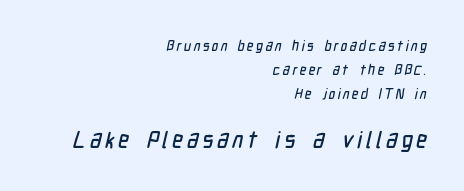
{"underline": "no", "align": "right", "line_spacing_ratio": 1.71, "larger_block": "second", "size_ratio": 1.64, "glyph_px": 23}
